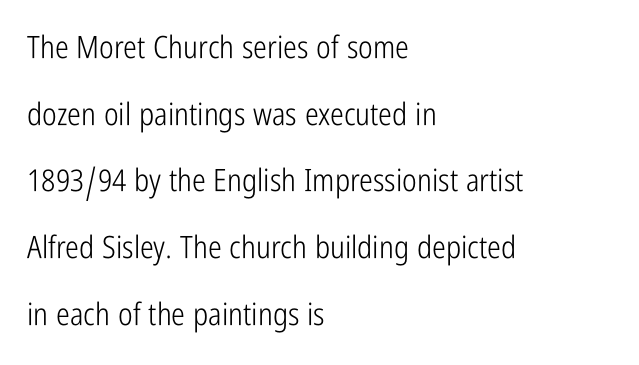
Q: Is the text bold? A: No.
Q: Is the text italic (slanted)? A: No, it is upright.
Q: Is the typeface a serif or a sans-serif typeface? A: Sans-serif.
Q: Is the text underlined? A: No.
Q: How is the paragraph aligned? A: Left-aligned.
Q: Is the spacing between letters normal or unusually wide? A: Normal.
Q: Is the spacing between lines tight, normal or loose? A: Loose.
Q: Width (condensed, normal, or wide)? A: Condensed.
Q: Stroke contrast? A: Low.
Q: x-height? A: Medium.
Q: Monospaced? A: No.
